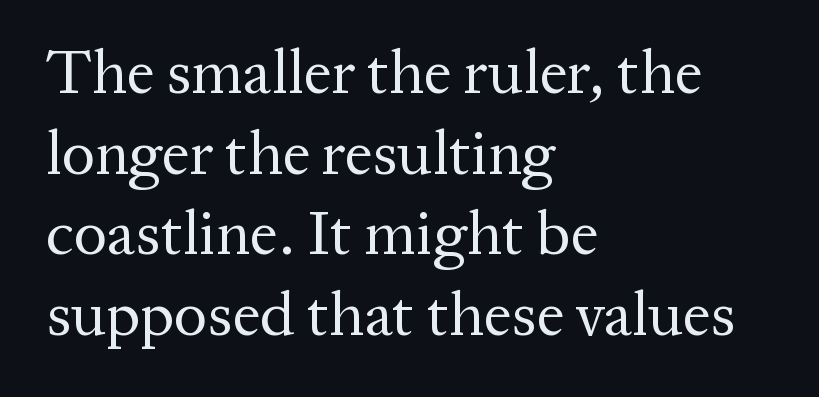
Alignment: flush left. Beneath every word, the page is bare. This block has exactly the height ordinary leading produces. Here the designer chose a conventional face with non-uniform glyph widths. The passage shown is not bold in any degree. The letters sit at their default tracking, neither squeezed nor spread.
